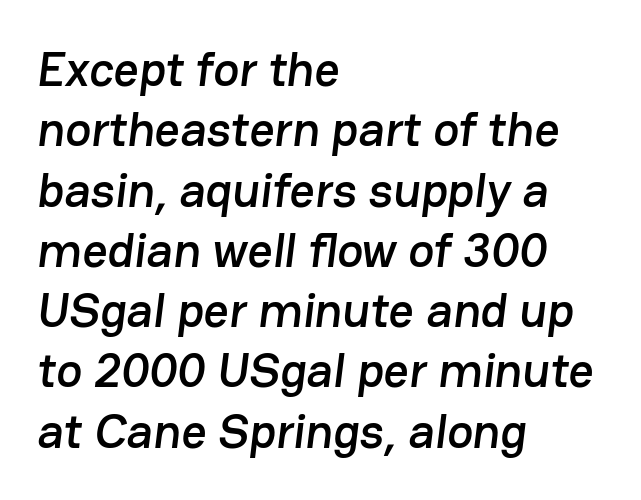
{"serif": "no", "width": "normal", "stroke_contrast": "low", "x_height": "medium", "monospaced": "no", "underline": "no", "align": "left", "line_spacing_ratio": 1.23, "letter_spacing": "normal", "letter_spacing_em": 0.0, "glyph_px": 49}
